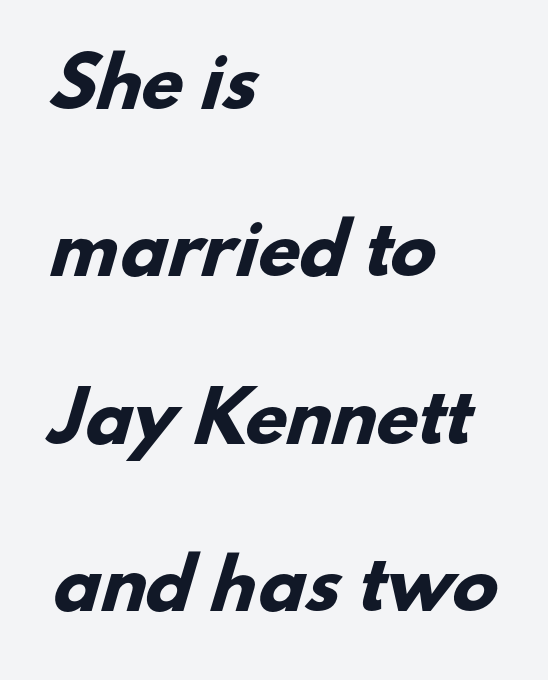
The image shows 68 px heavy sans-serif type; set left-aligned, loose line spacing (2.46x), normal letter spacing, not underlined; low stroke contrast and a small x-height.
